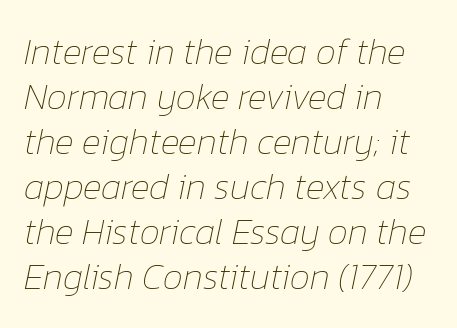
Plain, unruled lines of type. Compared with a centered layout, this one pins lines to the left instead. Default kerning and tracking; the words read as compact shapes. Vertical spacing — default. Nothing heavy about these letters — not bold at all. Does the lettering tilt? It does — this is italic.
